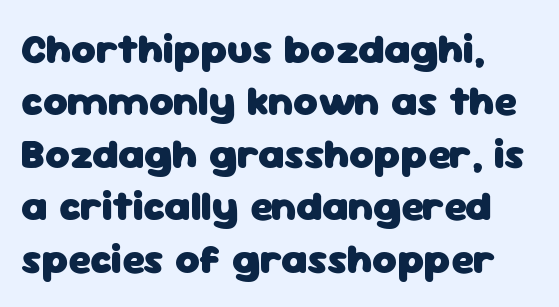
Q: Is the text bold? A: Yes.
Q: Is the text italic (slanted)? A: No, it is upright.
Q: Is the typeface a serif or a sans-serif typeface? A: Sans-serif.
Q: Is the text underlined? A: No.
Q: How is the paragraph aligned? A: Left-aligned.
Q: Is the spacing between letters normal or unusually wide? A: Normal.
Q: Is the spacing between lines tight, normal or loose? A: Normal.
Q: Width (condensed, normal, or wide)? A: Normal.
Q: Stroke contrast? A: Low.
Q: x-height? A: Medium.
Q: Monospaced? A: No.
